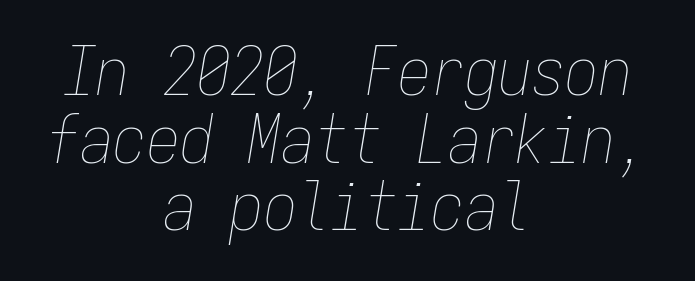
The image shows 67 px thin, condensed type, italic (leaning right), monospaced; set centered, tight line spacing (1.01x), normal letter spacing, not underlined; low stroke contrast and a medium x-height.
